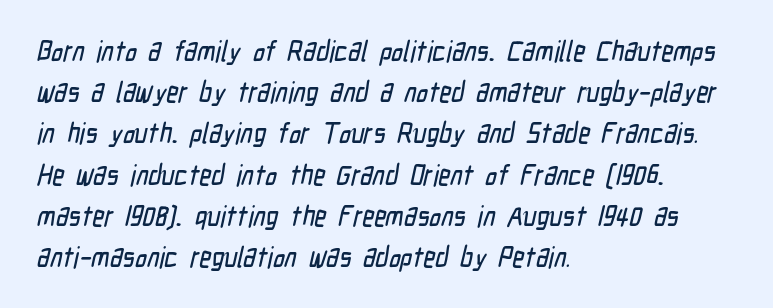
{"serif": "no", "width": "condensed", "stroke_contrast": "low", "x_height": "medium", "monospaced": "no", "underline": "no", "align": "left", "line_spacing": "normal", "line_spacing_ratio": 1.42, "letter_spacing": "normal", "letter_spacing_em": 0.0, "glyph_px": 29}
